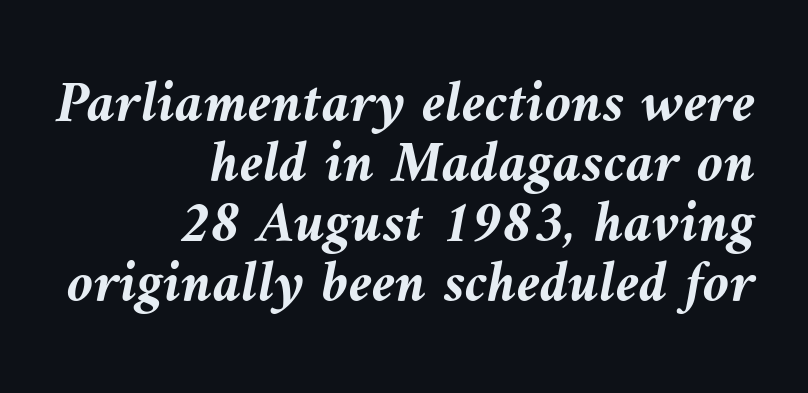
{"italic": "yes", "lean": "left", "slant_degrees": 10, "bold": "yes", "weight": "semibold", "width": "normal", "stroke_contrast": "medium", "x_height": "medium", "monospaced": "no", "underline": "no", "align": "right", "line_spacing": "tight", "line_spacing_ratio": 1.0, "letter_spacing": "normal", "letter_spacing_em": 0.0, "glyph_px": 60}
